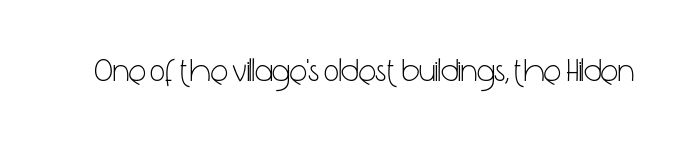
{"serif": "no", "italic": "no", "bold": "no", "weight": "light", "width": "condensed", "stroke_contrast": "low", "x_height": "medium", "monospaced": "no", "underline": "no", "letter_spacing": "normal", "letter_spacing_em": 0.0, "glyph_px": 33}
